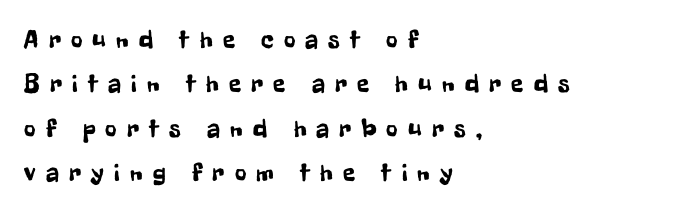
{"italic": "no", "underline": "no", "align": "left", "line_spacing_ratio": 1.78, "letter_spacing": "wide", "letter_spacing_em": 0.41, "glyph_px": 25}
